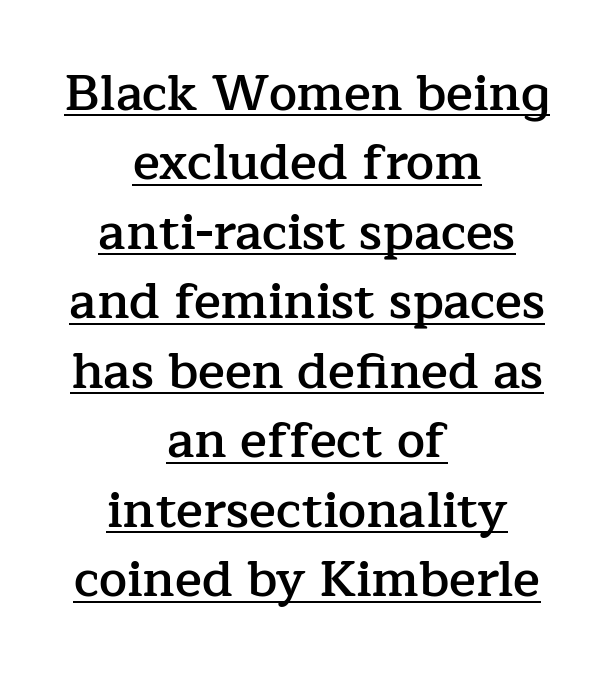
Set as a demibold, roughly 600 on the weight scale. Each line is balanced around a shared central axis. These lines sit exactly where default settings would place them. Typographically, this falls in the serif category. Like a heading marked for emphasis, these lines bear an underscore. These lines keep a tight, regular rhythm from letter to letter.
